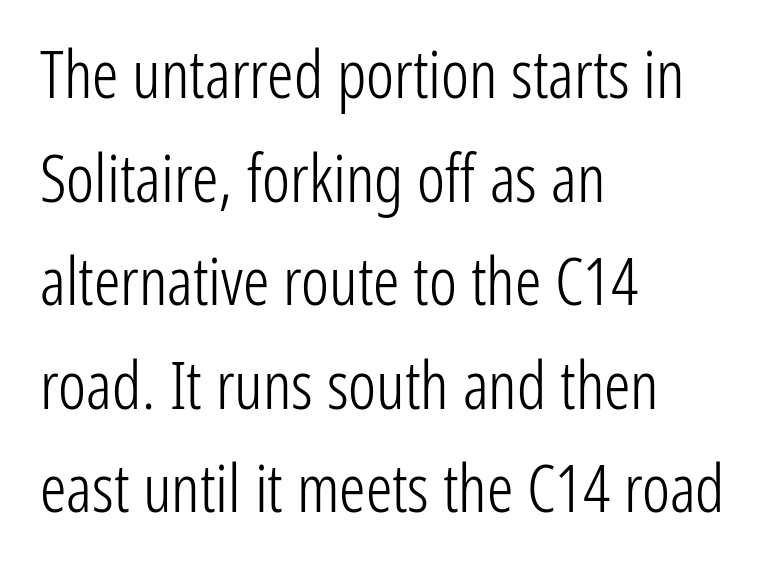
Q: Is the text bold? A: No.
Q: Is the text italic (slanted)? A: No, it is upright.
Q: Is the typeface a serif or a sans-serif typeface? A: Sans-serif.
Q: Is the text underlined? A: No.
Q: How is the paragraph aligned? A: Left-aligned.
Q: Is the spacing between letters normal or unusually wide? A: Normal.
Q: Is the spacing between lines tight, normal or loose? A: Normal.
Q: Width (condensed, normal, or wide)? A: Condensed.
Q: Stroke contrast? A: Low.
Q: x-height? A: Medium.
Q: Monospaced? A: No.
